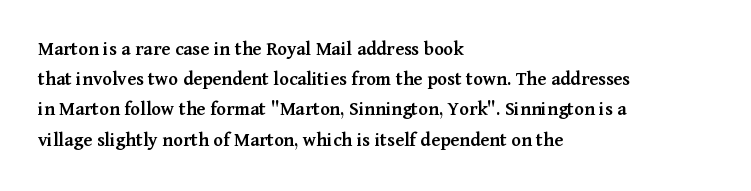
The image shows 20 px text type, upright; set left-aligned, normal line spacing (1.51x), normal letter spacing, not underlined.
